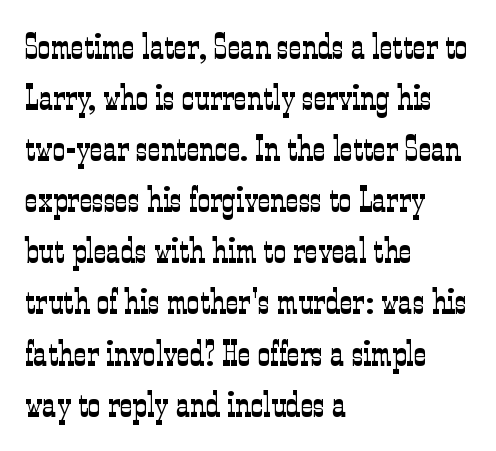
Q: Is the text bold? A: No.
Q: Is the text italic (slanted)? A: No, it is upright.
Q: Is the typeface a serif or a sans-serif typeface? A: Serif.
Q: Is the text underlined? A: No.
Q: How is the paragraph aligned? A: Left-aligned.
Q: Is the spacing between letters normal or unusually wide? A: Normal.
Q: Is the spacing between lines tight, normal or loose? A: Normal.
Q: Width (condensed, normal, or wide)? A: Condensed.
Q: Stroke contrast? A: Low.
Q: x-height? A: Medium.
Q: Monospaced? A: No.
